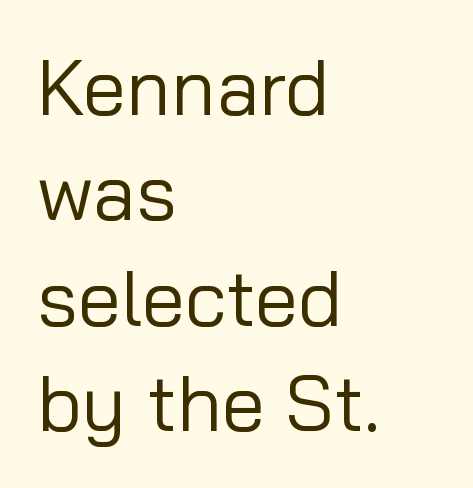
The image shows 78 px regular-weight sans-serif type, upright; set left-aligned, normal line spacing (1.35x), normal letter spacing, not underlined; low stroke contrast and a medium x-height.
